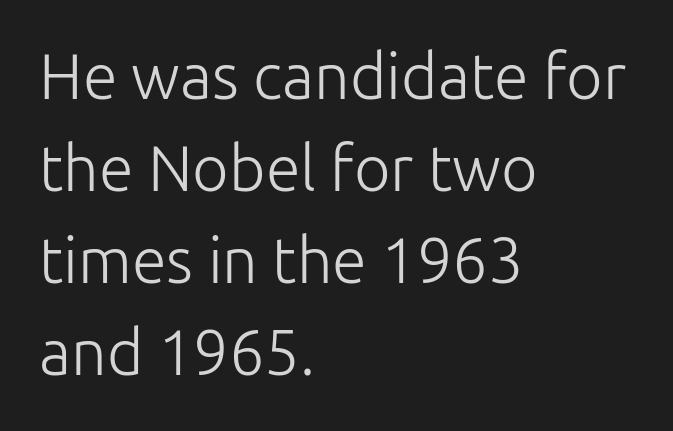
{"serif": "no", "italic": "no", "bold": "no", "weight": "light", "width": "normal", "stroke_contrast": "low", "x_height": "medium", "monospaced": "no", "underline": "no", "align": "left", "line_spacing": "normal", "line_spacing_ratio": 1.46, "letter_spacing": "normal", "letter_spacing_em": 0.0, "glyph_px": 63}
